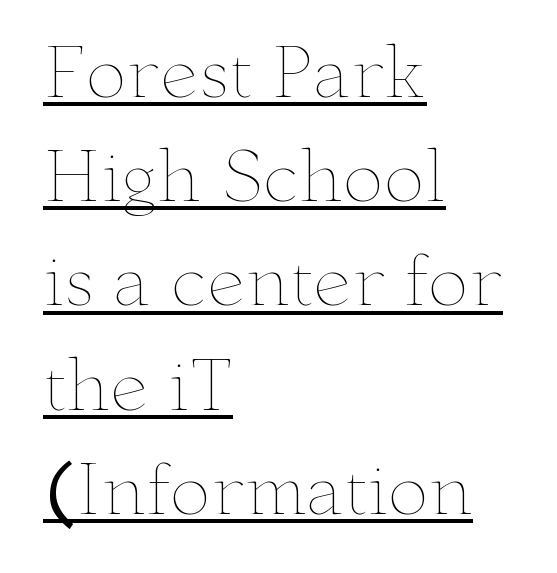
{"italic": "no", "bold": "no", "weight": "thin", "width": "wide", "stroke_contrast": "low", "x_height": "small", "monospaced": "no", "underline": "yes", "align": "left", "line_spacing": "normal", "line_spacing_ratio": 1.51, "letter_spacing": "normal", "letter_spacing_em": 0.0, "glyph_px": 69}
